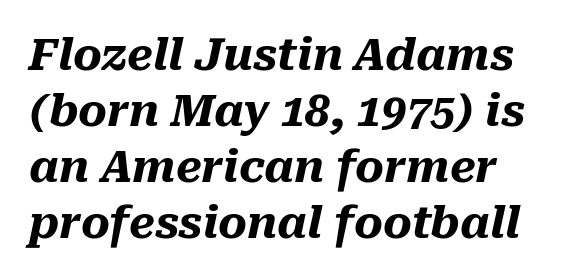
Think of a printed novel: that variable character pitch is what you see here. Check the space under the baseline: it is left empty. Horizontal bands of white between lines are of average thickness. Every character sits at an angle, as italics do.
